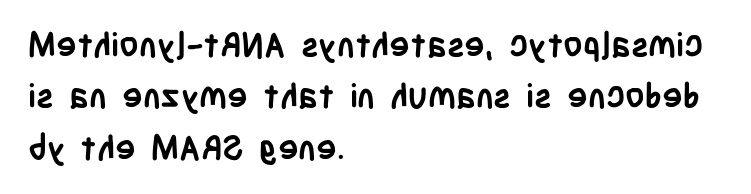
The image shows 34 px semibold, condensed sans-serif type, upright; set left-aligned, normal line spacing (1.51x), normal letter spacing, not underlined; low stroke contrast and a large x-height.
